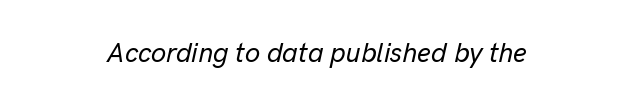
The image shows 27 px text type, italic (leaning right); set centered, normal letter spacing, not underlined.
